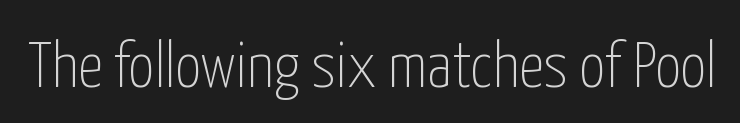
Q: Is the text bold? A: No.
Q: Is the text italic (slanted)? A: No, it is upright.
Q: Is the typeface a serif or a sans-serif typeface? A: Sans-serif.
Q: Is the text underlined? A: No.
Q: Is the spacing between letters normal or unusually wide? A: Normal.
Q: Width (condensed, normal, or wide)? A: Condensed.
Q: Stroke contrast? A: Low.
Q: x-height? A: Medium.
Q: Monospaced? A: No.
